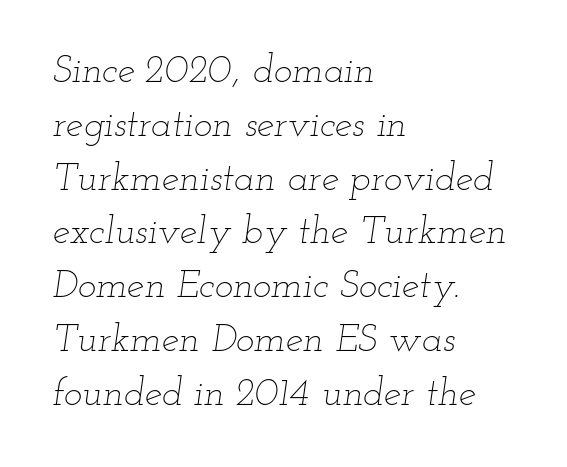
Q: Is the text bold? A: No.
Q: Is the text italic (slanted)? A: Yes, it leans right by about 12 degrees.
Q: Is the text underlined? A: No.
Q: How is the paragraph aligned? A: Left-aligned.
Q: Is the spacing between letters normal or unusually wide? A: Normal.
Q: Is the spacing between lines tight, normal or loose? A: Normal.
Q: Width (condensed, normal, or wide)? A: Wide.
Q: Stroke contrast? A: Low.
Q: x-height? A: Small.
Q: Monospaced? A: No.
